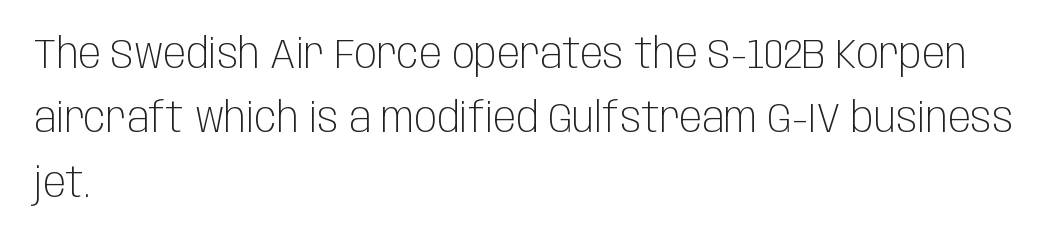
Q: Is the text bold? A: No.
Q: Is the text italic (slanted)? A: No, it is upright.
Q: Is the typeface a serif or a sans-serif typeface? A: Sans-serif.
Q: Is the text underlined? A: No.
Q: How is the paragraph aligned? A: Left-aligned.
Q: Is the spacing between letters normal or unusually wide? A: Normal.
Q: Is the spacing between lines tight, normal or loose? A: Normal.
Q: Width (condensed, normal, or wide)? A: Condensed.
Q: Stroke contrast? A: Low.
Q: x-height? A: Large.
Q: Monospaced? A: No.
